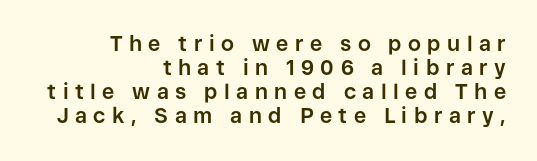
{"italic": "no", "bold": "yes", "underline": "no", "align": "right", "line_spacing": "tight", "line_spacing_ratio": 1.15, "letter_spacing": "wide", "letter_spacing_em": 0.31, "glyph_px": 21}
